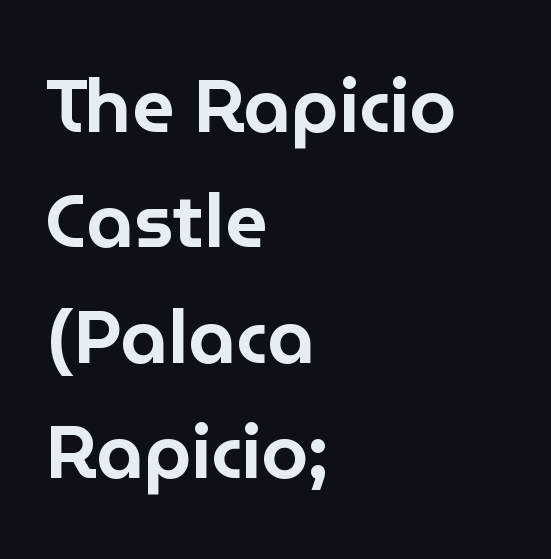
{"serif": "no", "italic": "no", "width": "normal", "stroke_contrast": "low", "x_height": "medium", "monospaced": "no", "underline": "no", "align": "left", "line_spacing": "normal", "line_spacing_ratio": 1.54, "letter_spacing": "normal", "letter_spacing_em": 0.0, "glyph_px": 75}
